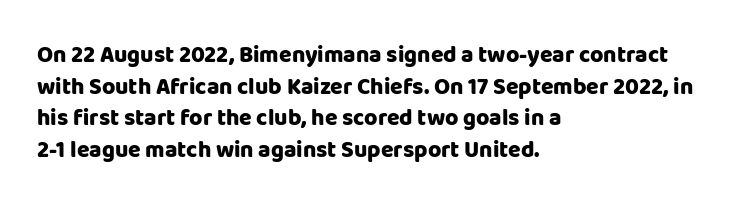
The image shows 23 px bold type, upright; set left-aligned, normal line spacing (1.38x), normal letter spacing, not underlined.
